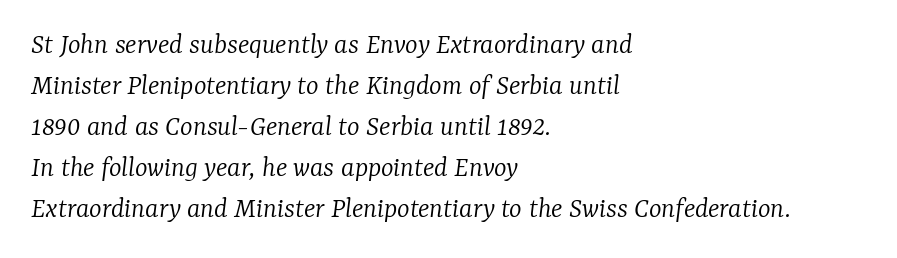
The image shows 30 px light serif type, italic (leaning right); set left-aligned, normal line spacing (1.37x), normal letter spacing, not underlined; low stroke contrast and a medium x-height.
